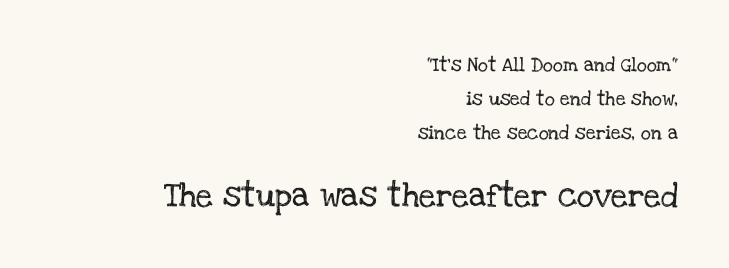
The image shows 24 px text type, upright; set right-aligned, loose line spacing (2.44x), normal letter spacing, not underlined; the second (bottom) block is 1.71x larger.
